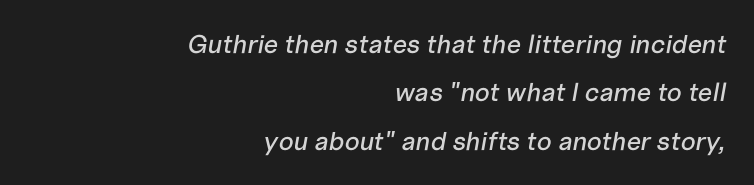
The space beneath each line is pristine and unruled. In CSS terms this would be text-align: right. Look at the tracking — it's just the regular setting, nothing added. Does the lettering tilt? It does — this is italic.
